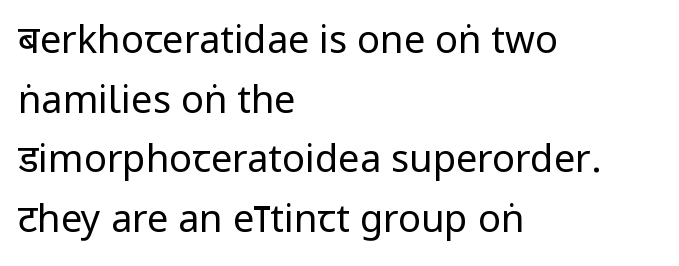
{"serif": "no", "italic": "no", "bold": "no", "weight": "regular", "width": "condensed", "stroke_contrast": "low", "underline": "no", "align": "left", "line_spacing": "normal", "line_spacing_ratio": 1.57, "letter_spacing": "normal", "letter_spacing_em": 0.0, "glyph_px": 38}
